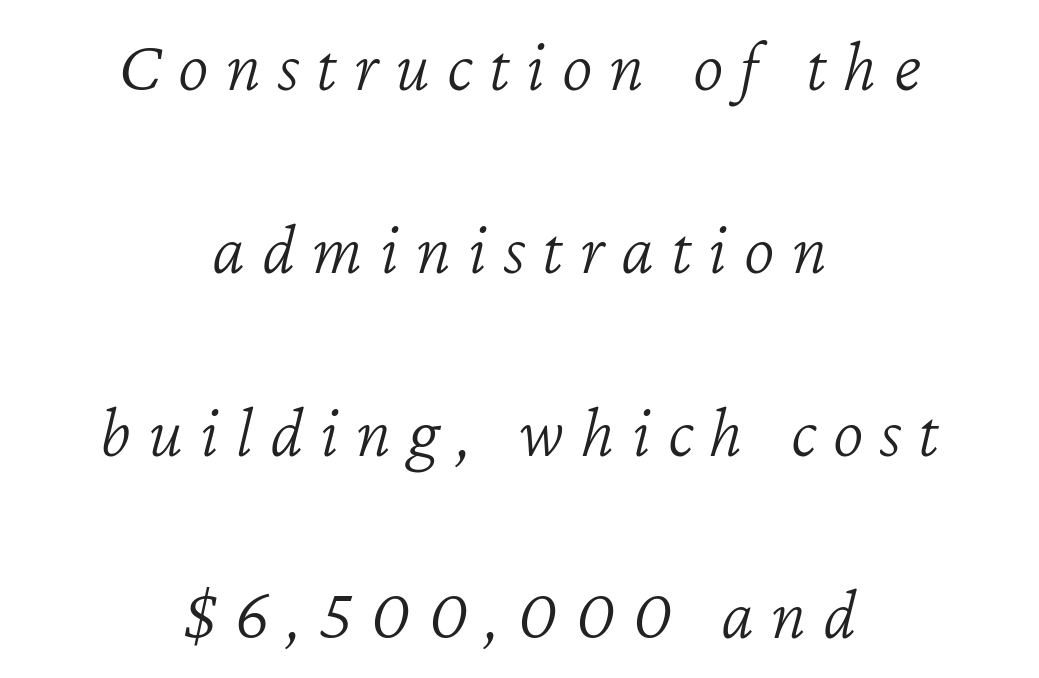
{"italic": "yes", "lean": "right", "slant_degrees": 12, "bold": "no", "weight": "light", "width": "normal", "stroke_contrast": "low", "x_height": "medium", "monospaced": "no", "underline": "no", "align": "center", "line_spacing": "loose", "line_spacing_ratio": 2.47, "letter_spacing": "wide", "letter_spacing_em": 0.23, "glyph_px": 74}
